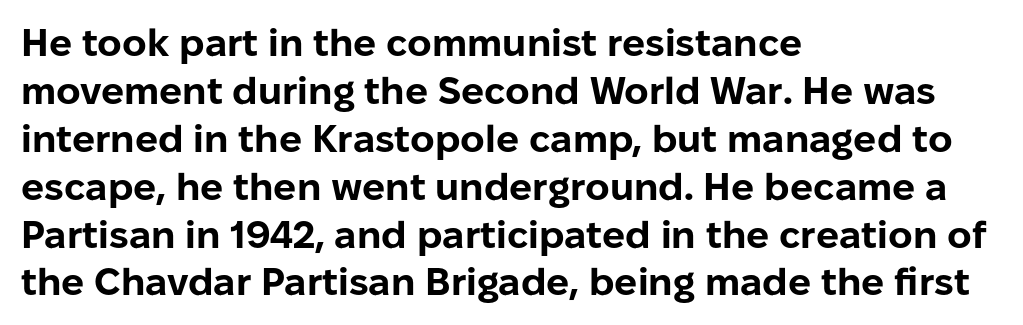
Q: Is the text bold? A: Yes.
Q: Is the text italic (slanted)? A: No, it is upright.
Q: Is the typeface a serif or a sans-serif typeface? A: Sans-serif.
Q: Is the text underlined? A: No.
Q: How is the paragraph aligned? A: Left-aligned.
Q: Is the spacing between letters normal or unusually wide? A: Normal.
Q: Is the spacing between lines tight, normal or loose? A: Normal.
Q: Width (condensed, normal, or wide)? A: Normal.
Q: Stroke contrast? A: Low.
Q: x-height? A: Medium.
Q: Monospaced? A: No.
